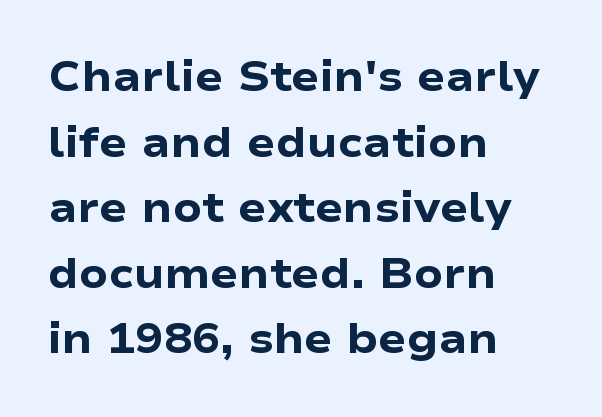
The image shows 42 px heavy, wide sans-serif type, upright; set left-aligned, normal line spacing (1.56x), normal letter spacing, not underlined; low stroke contrast and a medium x-height.
